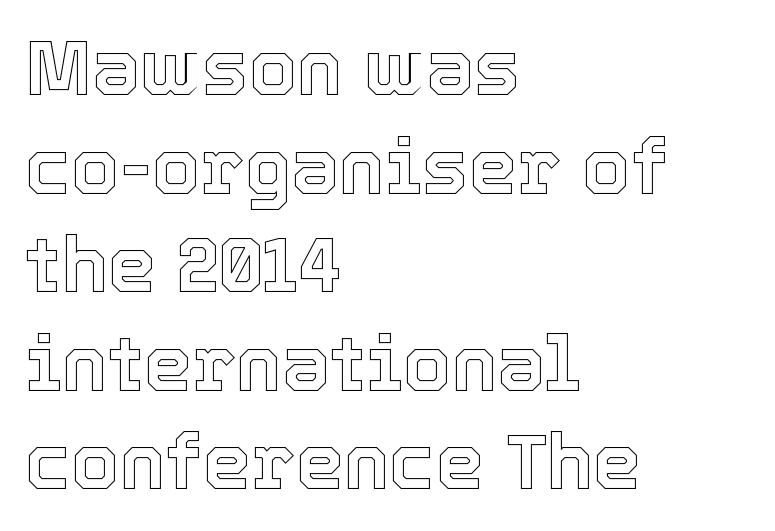
Q: Is the text italic (slanted)? A: No, it is upright.
Q: Is the text underlined? A: No.
Q: How is the paragraph aligned? A: Left-aligned.
Q: Is the spacing between letters normal or unusually wide? A: Normal.
Q: Is the spacing between lines tight, normal or loose? A: Normal.
Q: Width (condensed, normal, or wide)? A: Normal.
Q: x-height? A: Medium.
Q: Monospaced? A: No.
